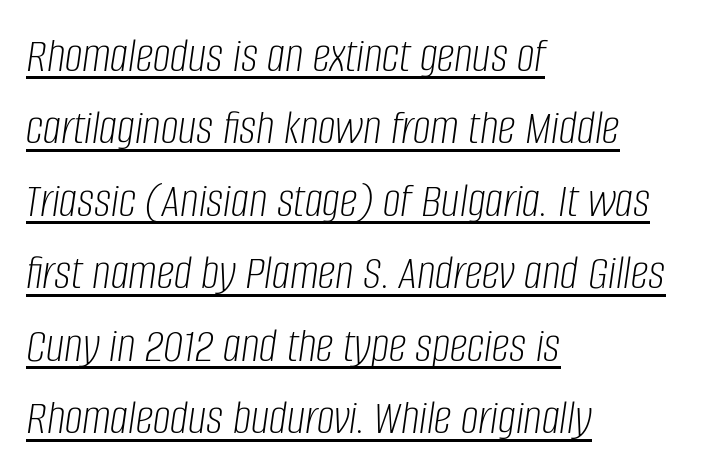
{"italic": "yes", "lean": "right", "slant_degrees": 8, "bold": "no", "weight": "light", "width": "condensed", "stroke_contrast": "low", "x_height": "large", "monospaced": "no", "underline": "yes", "align": "left", "line_spacing": "normal", "line_spacing_ratio": 1.45, "letter_spacing": "normal", "letter_spacing_em": 0.0, "glyph_px": 50}
